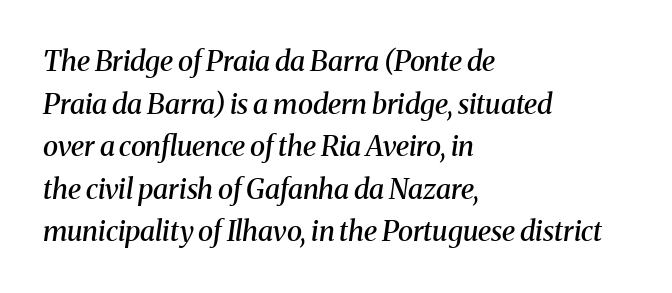
{"serif": "yes", "italic": "yes", "lean": "right", "slant_degrees": 8, "bold": "semi", "weight": "semibold", "width": "normal", "stroke_contrast": "medium", "x_height": "medium", "monospaced": "no", "underline": "no", "align": "left", "line_spacing": "normal", "line_spacing_ratio": 1.52, "letter_spacing": "normal", "letter_spacing_em": 0.0, "glyph_px": 28}
